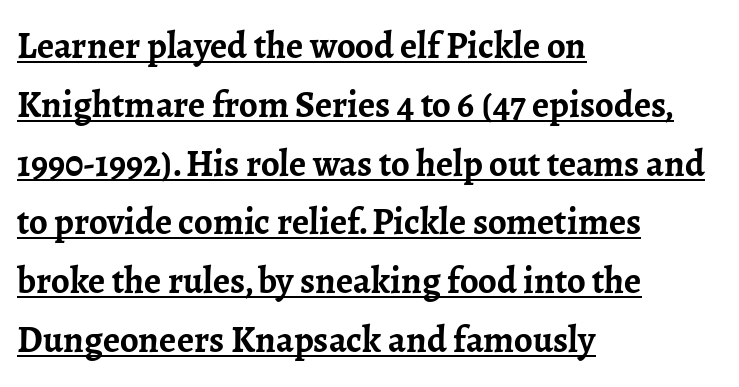
Note the varied advance widths — an 'i' is clearly narrower than an 'm'. Little horizontal feet cap the strokes, marking this as serif type. Students, observe: this is what conventionally led text looks like. Every row of glyphs begins at an identical x-position on the left. The sample's only ornament is a line tracing under the words. Here the glyphs are tracked normally, forming tight word shapes.
